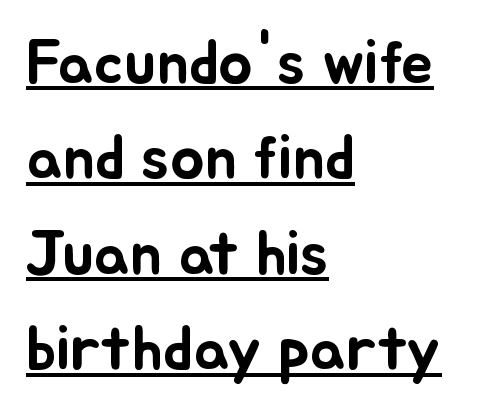
{"italic": "no", "width": "normal", "stroke_contrast": "low", "x_height": "small", "monospaced": "no", "underline": "yes", "align": "left", "line_spacing": "normal", "line_spacing_ratio": 1.49, "letter_spacing": "normal", "letter_spacing_em": 0.0, "glyph_px": 64}
